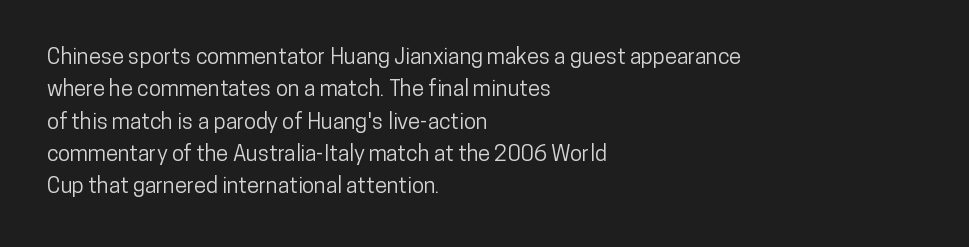
Q: Is the text italic (slanted)? A: No, it is upright.
Q: Is the text underlined? A: No.
Q: How is the paragraph aligned? A: Left-aligned.
Q: Is the spacing between letters normal or unusually wide? A: Normal.
Q: Is the spacing between lines tight, normal or loose? A: Normal.
